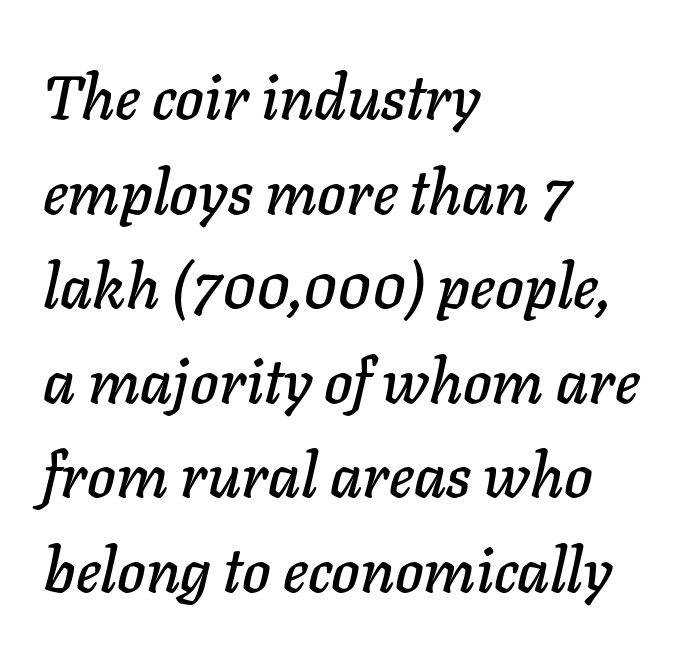
Q: Is the text italic (slanted)? A: Yes, it leans right by about 11 degrees.
Q: Is the text underlined? A: No.
Q: How is the paragraph aligned? A: Left-aligned.
Q: Is the spacing between letters normal or unusually wide? A: Normal.
Q: Is the spacing between lines tight, normal or loose? A: Normal.
Q: Width (condensed, normal, or wide)? A: Normal.
Q: Stroke contrast? A: Low.
Q: x-height? A: Medium.
Q: Monospaced? A: No.
